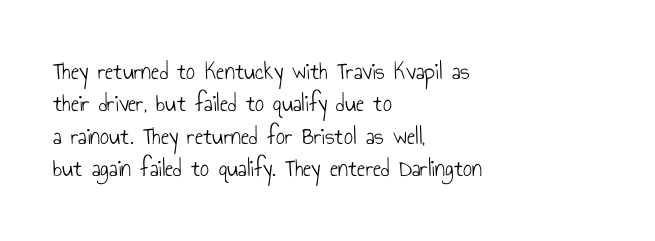
The image shows 25 px text type, upright; set left-aligned, normal line spacing (1.3x), normal letter spacing, not underlined.
